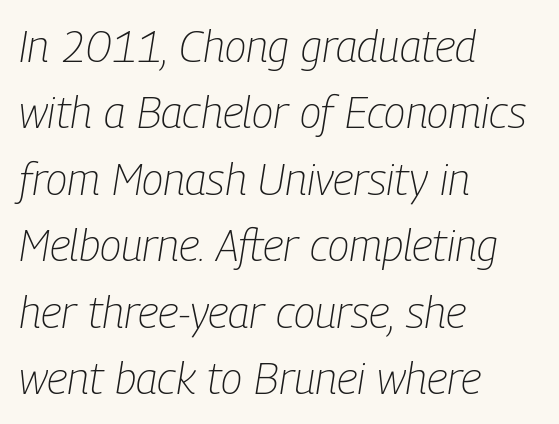
Q: Is the text bold? A: No.
Q: Is the text italic (slanted)? A: Yes, it leans right by about 9 degrees.
Q: Is the text underlined? A: No.
Q: How is the paragraph aligned? A: Left-aligned.
Q: Is the spacing between letters normal or unusually wide? A: Normal.
Q: Is the spacing between lines tight, normal or loose? A: Normal.
Q: Width (condensed, normal, or wide)? A: Condensed.
Q: Stroke contrast? A: Low.
Q: x-height? A: Medium.
Q: Monospaced? A: No.
